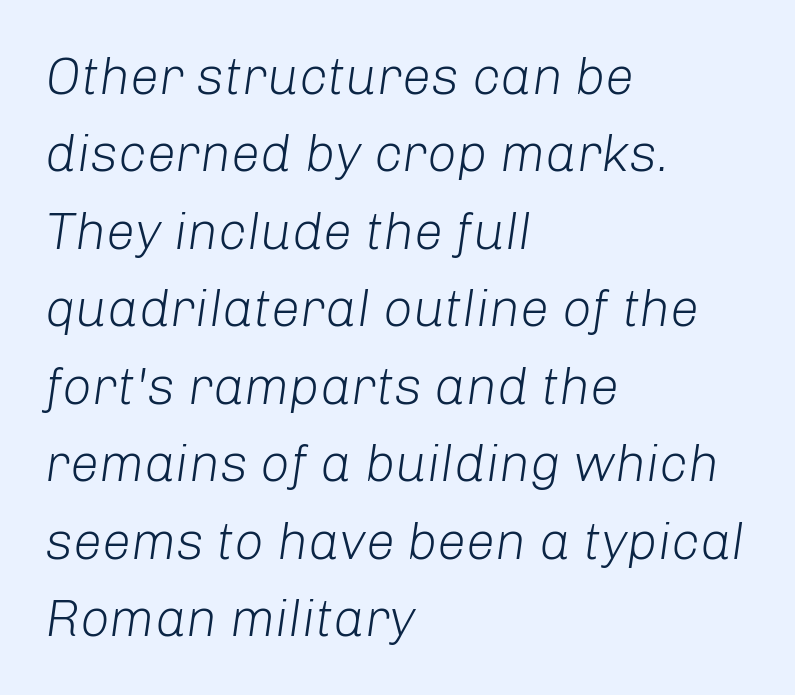
{"italic": "yes", "lean": "right", "slant_degrees": 8, "bold": "no", "weight": "light", "width": "normal", "stroke_contrast": "low", "x_height": "medium", "monospaced": "no", "underline": "no", "align": "left", "line_spacing": "normal", "line_spacing_ratio": 1.49, "letter_spacing": "normal", "letter_spacing_em": 0.0, "glyph_px": 52}
